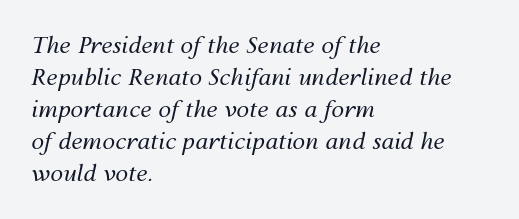
These lines stack with their left ends in a neat column. Think standard paragraph weight, or any step lighter than that. Here the glyphs are tracked normally, forming tight word shapes. This rendering features lettering with no underline. Notice how descenders clear the ascenders below comfortably — that's standard leading. The text carries the slant typical of an italic or oblique font.
